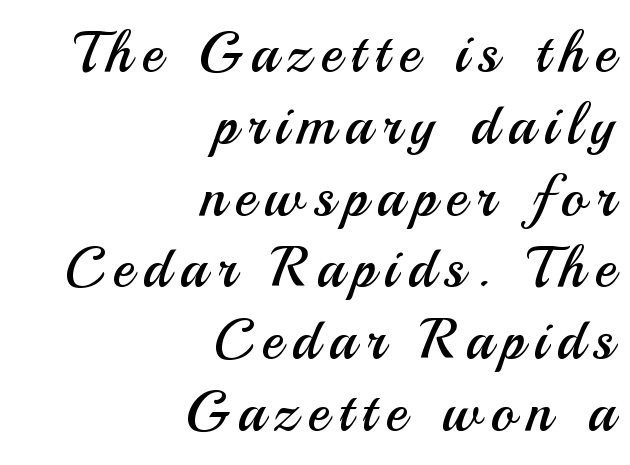
The image shows 57 px regular-weight sans-serif type; set right-aligned, normal line spacing (1.26x), not underlined; medium stroke contrast and a small x-height.
